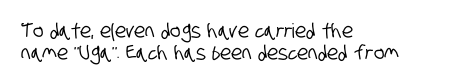
Q: Is the text underlined? A: No.
Q: How is the paragraph aligned? A: Left-aligned.
Q: Is the spacing between letters normal or unusually wide? A: Normal.
Q: Is the spacing between lines tight, normal or loose? A: Tight.
